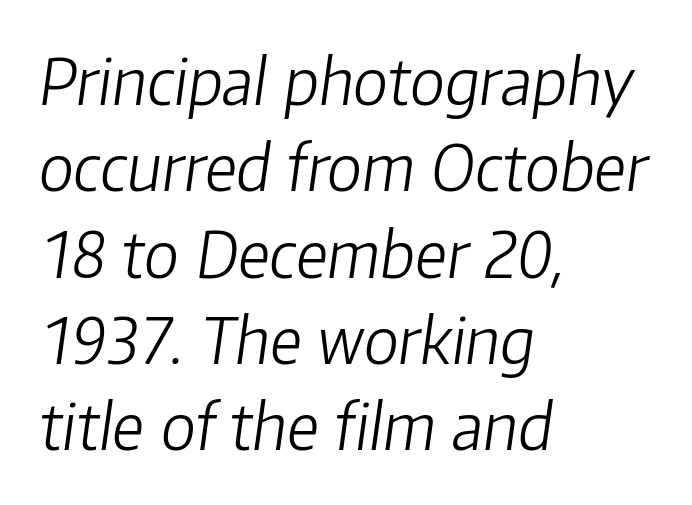
The image shows 63 px light type, italic (leaning right); set left-aligned, normal line spacing (1.37x), normal letter spacing, not underlined; low stroke contrast and a medium x-height.
